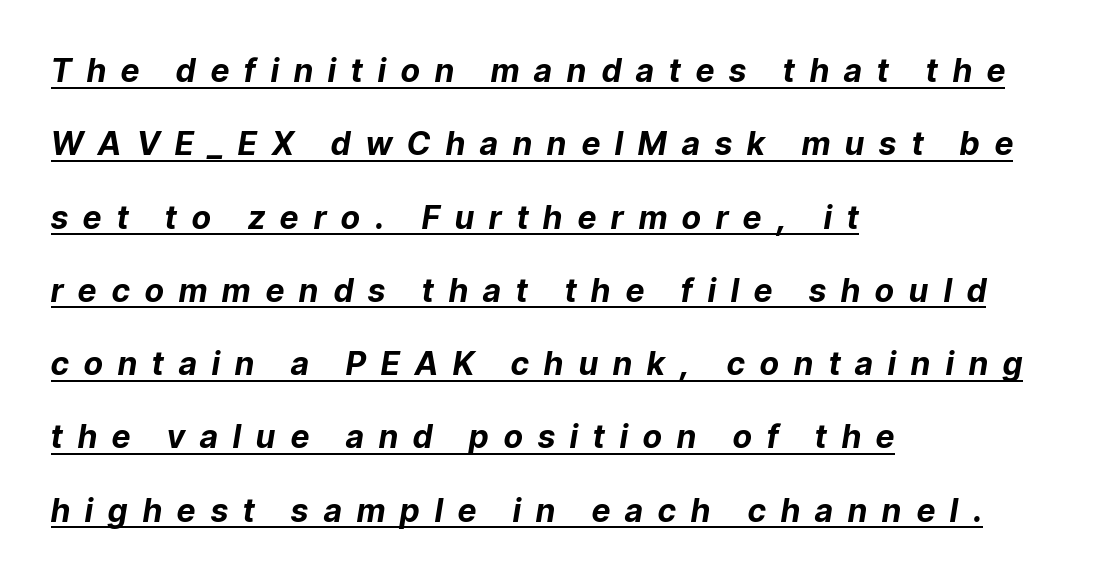
{"italic": "yes", "lean": "right", "slant_degrees": 9, "bold": "yes", "weight": "bold", "width": "normal", "stroke_contrast": "low", "x_height": "medium", "monospaced": "no", "underline": "yes", "align": "left", "line_spacing": "loose", "line_spacing_ratio": 2.29, "letter_spacing": "wide", "letter_spacing_em": 0.48, "glyph_px": 32}
